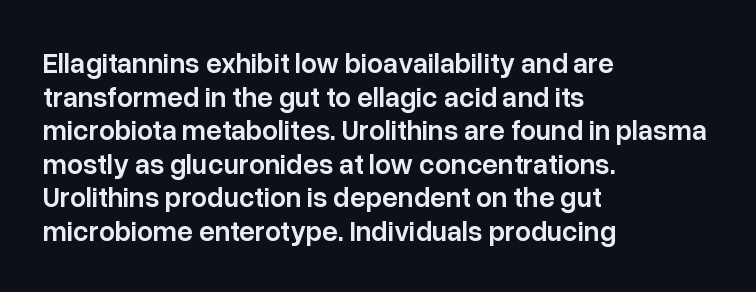
Q: Is the text bold? A: Semi-bold.
Q: Is the text italic (slanted)? A: No, it is upright.
Q: Is the typeface a serif or a sans-serif typeface? A: Sans-serif.
Q: Is the text underlined? A: No.
Q: How is the paragraph aligned? A: Left-aligned.
Q: Is the spacing between letters normal or unusually wide? A: Normal.
Q: Width (condensed, normal, or wide)? A: Normal.
Q: Stroke contrast? A: Low.
Q: x-height? A: Medium.
Q: Monospaced? A: No.
